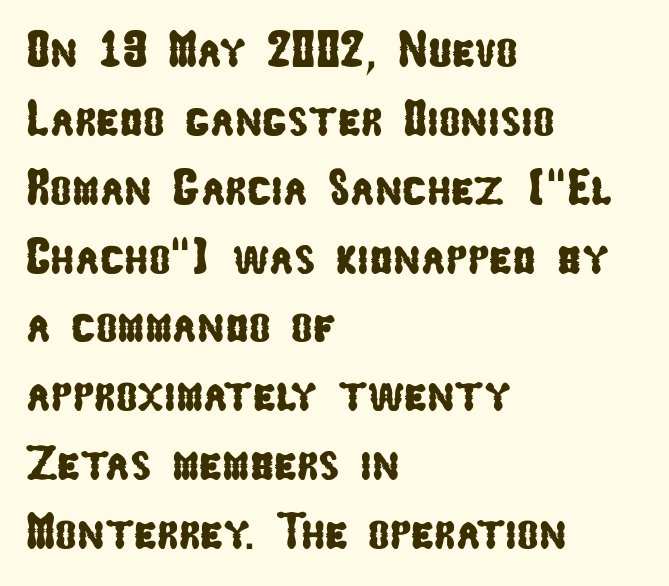
{"serif": "no", "width": "condensed", "stroke_contrast": "low", "x_height": "medium", "monospaced": "no", "underline": "no", "align": "left", "line_spacing": "normal", "line_spacing_ratio": 1.35, "letter_spacing": "normal", "letter_spacing_em": 0.0, "glyph_px": 51}
